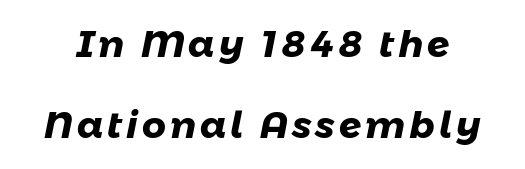
How heavy is the stroke? Heavy — this is a bold. The designer went with a sans here, leaving each stem footless. What's the leading like? Stretched, with rows far apart. The space beneath each line is pristine and unruled.
